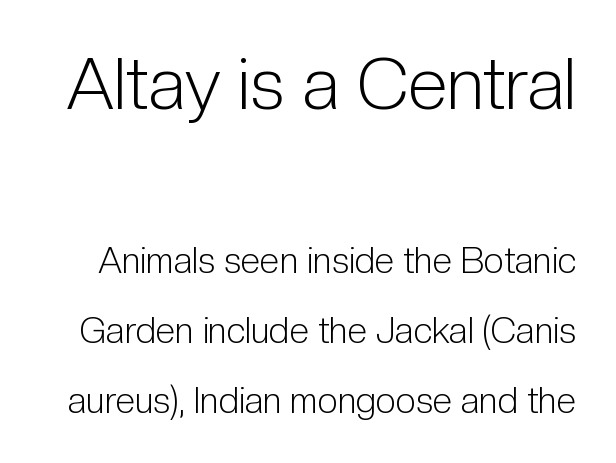
Q: Is the text bold? A: No.
Q: Is the text italic (slanted)? A: No, it is upright.
Q: Is the typeface a serif or a sans-serif typeface? A: Sans-serif.
Q: Is the text underlined? A: No.
Q: Is the spacing between letters normal or unusually wide? A: Normal.
Q: Is the spacing between lines tight, normal or loose? A: Loose.
Q: Which block of text is set in a larger size, the first (top) or the second (bottom)? A: The first (top) one.
Q: Width (condensed, normal, or wide)? A: Condensed.
Q: Stroke contrast? A: Low.
Q: x-height? A: Medium.
Q: Monospaced? A: No.
